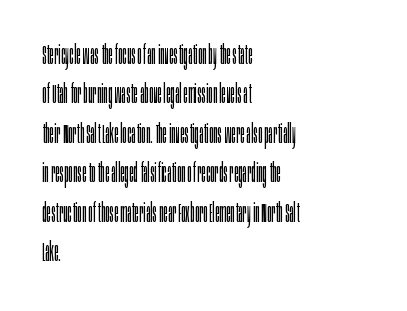
{"italic": "no", "bold": "no", "underline": "no", "align": "left", "line_spacing": "normal", "line_spacing_ratio": 1.46, "letter_spacing": "normal", "letter_spacing_em": 0.0, "glyph_px": 27}
